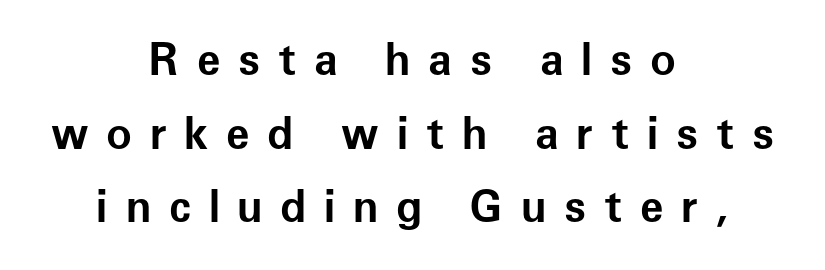
In terms of posture, this sample is upright. Type style note: lacks serifs. Here the glyphs are tracked loosely, breaking word shapes into spaced letters. A centered setting, common on invitations and titles, is used for this passage. Weight: bold. Bare-footed words on every line.
